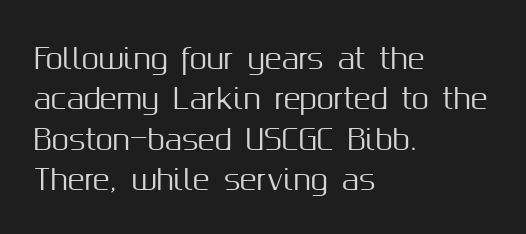
The lettering holds an erect, upright posture throughout. Leading: standard. Spacing between characters is what you'd get straight out of the box. The rendering uses natural spacing where letterforms have individual widths. Is this a sans? Yes — the strokes have no serifs. In CSS terms this would be text-align: left.
